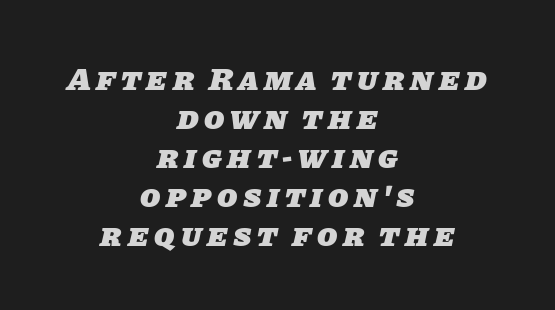
{"bold": "yes", "weight": "heavy", "width": "normal", "stroke_contrast": "low", "x_height": "large", "monospaced": "no", "underline": "no", "align": "center", "line_spacing_ratio": 1.18, "glyph_px": 33}
